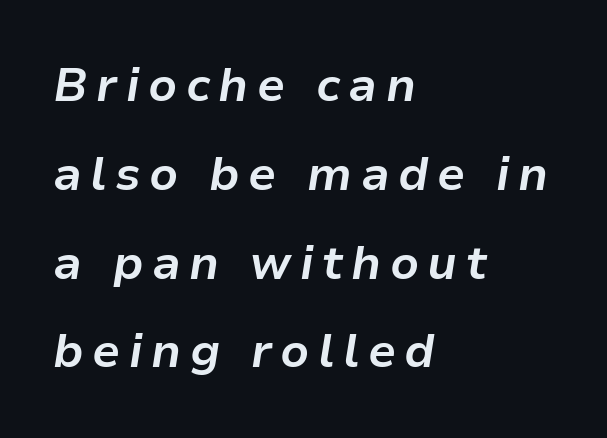
Q: Is the text bold? A: Yes.
Q: Is the text italic (slanted)? A: Yes, it leans right by about 9 degrees.
Q: Is the text underlined? A: No.
Q: How is the paragraph aligned? A: Left-aligned.
Q: Width (condensed, normal, or wide)? A: Normal.
Q: Stroke contrast? A: Low.
Q: x-height? A: Medium.
Q: Monospaced? A: No.
